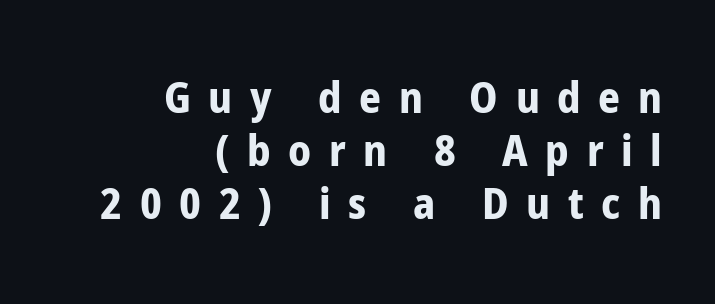
The image shows 43 px bold, condensed sans-serif type, upright; set right-aligned, line spacing 1.23x, unusually wide letter spacing (+0.41 em), not underlined; low stroke contrast and a medium x-height.
